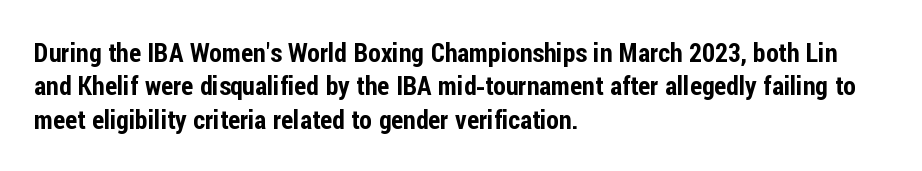
The image shows 26 px text type, upright; set left-aligned, normal line spacing (1.28x), normal letter spacing, not underlined.
